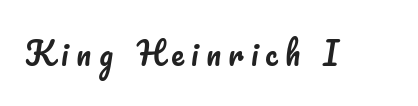
{"width": "normal", "stroke_contrast": "low", "x_height": "small", "monospaced": "no", "underline": "no", "letter_spacing": "wide", "letter_spacing_em": 0.24, "glyph_px": 31}
